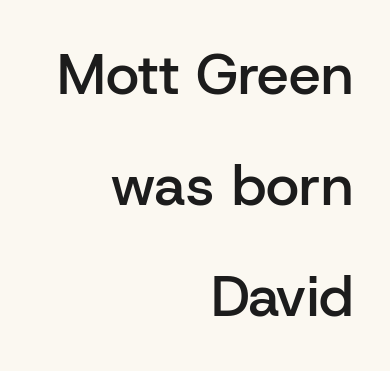
The type sits square on the baseline with zero lean. These lines are rendered in a variable-pitch font. Check where the strokes stop: nothing finishes them off — pure sans. Between one letter and the next there's only the usual sliver of space. Set as a demibold, roughly 600 on the weight scale.
